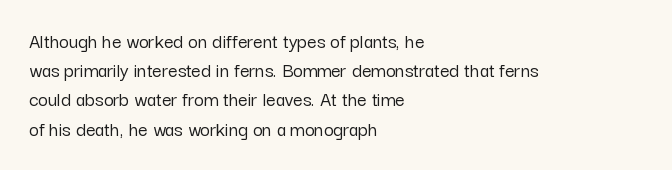
{"italic": "no", "underline": "no", "align": "left", "line_spacing": "normal", "line_spacing_ratio": 1.39, "letter_spacing": "normal", "letter_spacing_em": 0.0, "glyph_px": 21}
